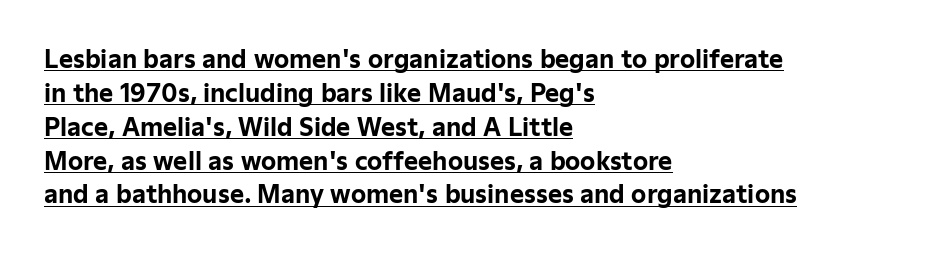
A roman cut, with each character standing at attention. These lines are set flush left with a ragged right edge. Check the space under the baseline: a stroke is drawn there. There is no visible air inserted between adjacent glyphs.
